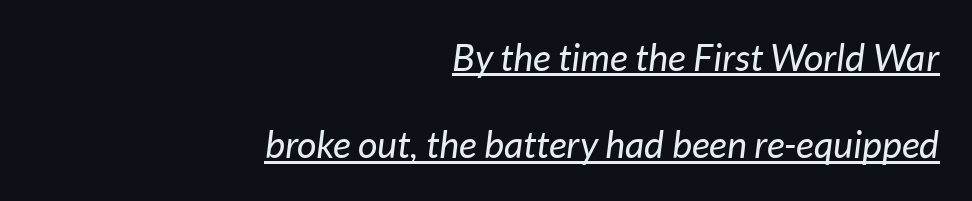
Each letter keeps its own natural width here, so spacing adapts to shape. Unbolded letterforms with no extra heft. The type is set solid horizontally, with unmodified tracking. You can tell it's italic because the verticals aren't actually vertical. Notice how the passage keeps a crisp vertical edge on the right only.
